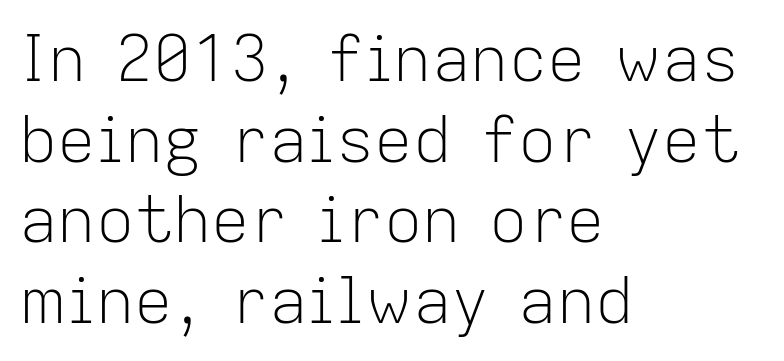
Typeset ragged right — the left edge is the straight one. The type sits square on the baseline with zero lean. These lines sit exactly where default settings would place them. The specimen omits any rule beneath the text block's lines. Inter-character spacing is left at the font's built-in metrics. The designer went with a sans here, leaving each stem footless.
